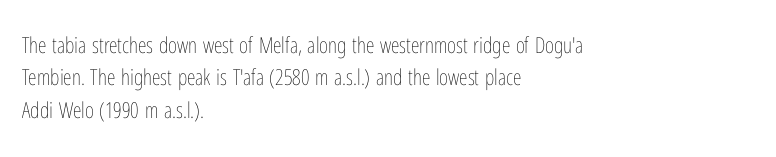
{"italic": "no", "bold": "no", "underline": "no", "align": "left", "line_spacing": "normal", "line_spacing_ratio": 1.47, "letter_spacing": "normal", "letter_spacing_em": 0.0, "glyph_px": 22}
